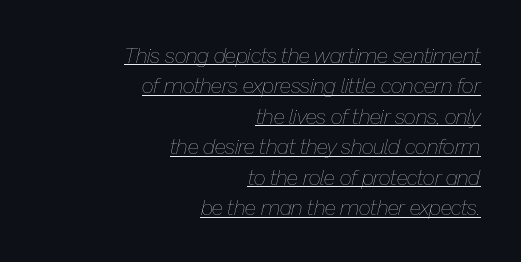
{"italic": "yes", "lean": "right", "slant_degrees": 13, "bold": "no", "underline": "yes", "align": "right", "line_spacing": "normal", "line_spacing_ratio": 1.45, "letter_spacing": "normal", "letter_spacing_em": 0.0, "glyph_px": 21}
